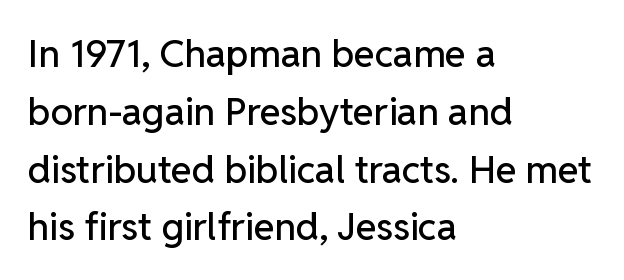
Q: Is the text italic (slanted)? A: No, it is upright.
Q: Is the typeface a serif or a sans-serif typeface? A: Sans-serif.
Q: Is the text underlined? A: No.
Q: How is the paragraph aligned? A: Left-aligned.
Q: Is the spacing between letters normal or unusually wide? A: Normal.
Q: Is the spacing between lines tight, normal or loose? A: Normal.
Q: Width (condensed, normal, or wide)? A: Normal.
Q: Stroke contrast? A: Low.
Q: x-height? A: Medium.
Q: Monospaced? A: No.
